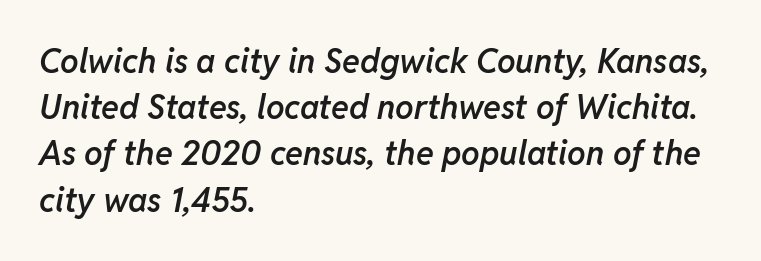
Tracking value appears to be zero — textbook default spacing. Notice how descenders clear the ascenders below comfortably — that's standard leading. Would a proofreader flag this as italicized? Yes. The area under the type is left untouched. The font is running at a semibold setting, under full bold.
